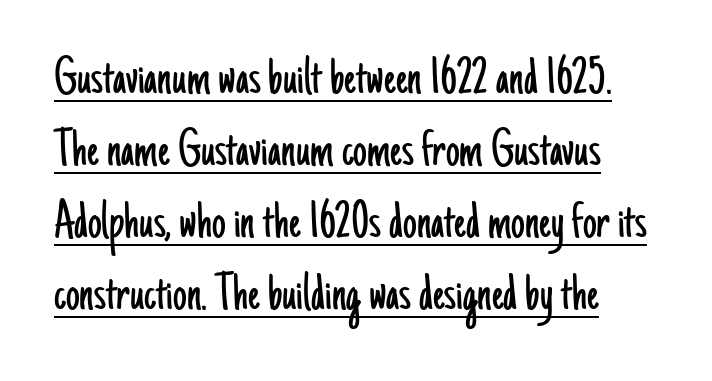
The image shows 55 px light, condensed sans-serif type, upright; set normal line spacing (1.31x), normal letter spacing, underlined; low stroke contrast and a small x-height.
